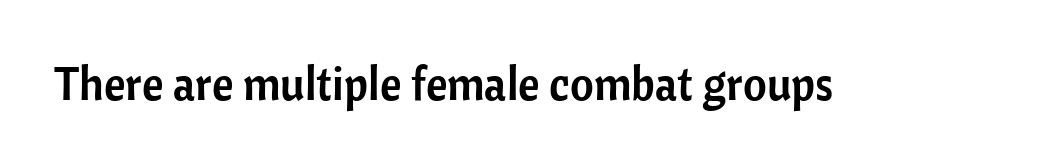
Nope, not italic — everything's standing straight. There is no visible air inserted between adjacent glyphs. A typesetter would label this face a sans. This rendering features lettering with no underline.
